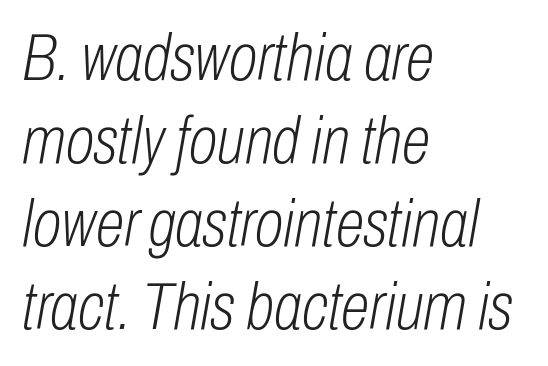
{"italic": "yes", "lean": "right", "slant_degrees": 10, "bold": "no", "weight": "light", "width": "condensed", "stroke_contrast": "low", "x_height": "medium", "monospaced": "no", "underline": "no", "align": "left", "line_spacing": "normal", "line_spacing_ratio": 1.26, "letter_spacing": "normal", "letter_spacing_em": 0.0, "glyph_px": 66}
